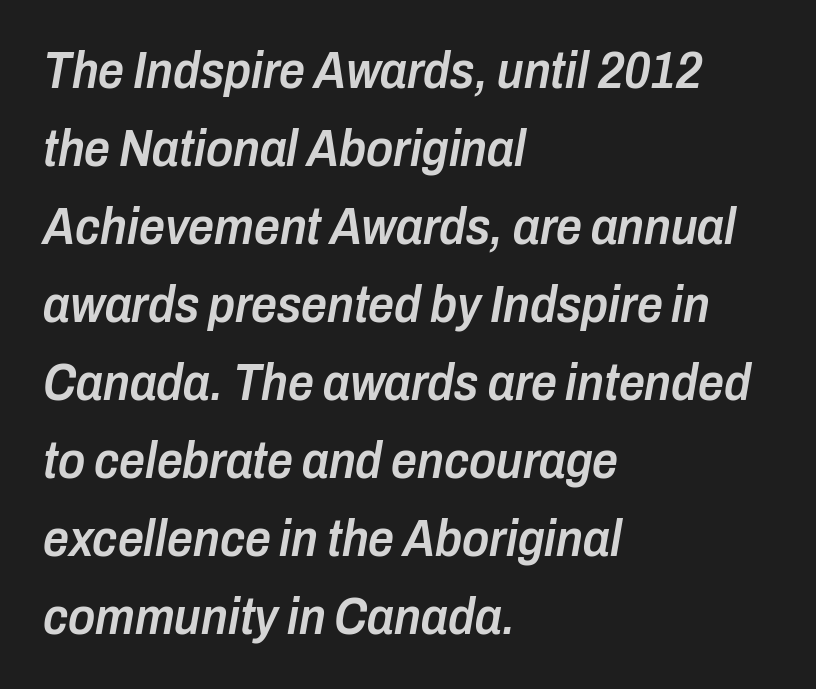
Q: Is the text bold? A: Semi-bold.
Q: Is the text italic (slanted)? A: Yes, it leans right by about 10 degrees.
Q: Is the text underlined? A: No.
Q: How is the paragraph aligned? A: Left-aligned.
Q: Is the spacing between letters normal or unusually wide? A: Normal.
Q: Is the spacing between lines tight, normal or loose? A: Normal.
Q: Width (condensed, normal, or wide)? A: Condensed.
Q: Stroke contrast? A: Low.
Q: x-height? A: Medium.
Q: Monospaced? A: No.
